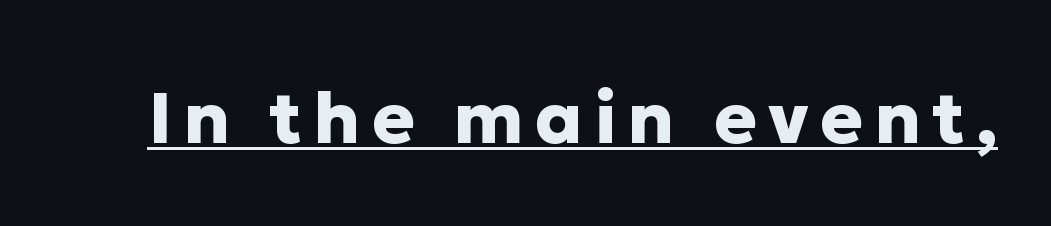
{"serif": "no", "italic": "no", "bold": "yes", "weight": "heavy", "width": "normal", "stroke_contrast": "low", "x_height": "medium", "monospaced": "no", "underline": "yes", "glyph_px": 71}
